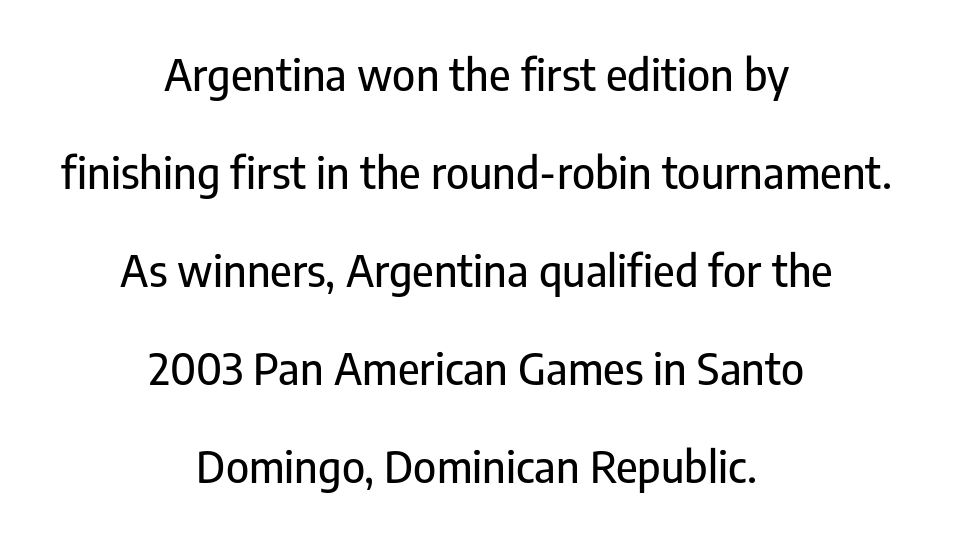
Q: Is the text italic (slanted)? A: No, it is upright.
Q: Is the typeface a serif or a sans-serif typeface? A: Sans-serif.
Q: Is the text underlined? A: No.
Q: How is the paragraph aligned? A: Centered.
Q: Is the spacing between letters normal or unusually wide? A: Normal.
Q: Is the spacing between lines tight, normal or loose? A: Loose.
Q: Width (condensed, normal, or wide)? A: Condensed.
Q: Stroke contrast? A: Low.
Q: x-height? A: Medium.
Q: Monospaced? A: No.
